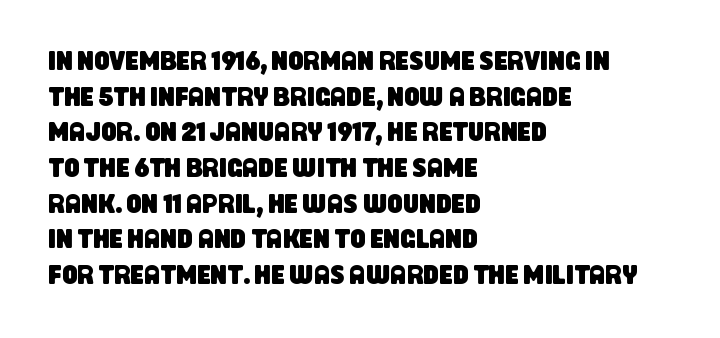
The image shows 27 px text type; set left-aligned, normal line spacing (1.32x), normal letter spacing, not underlined.
